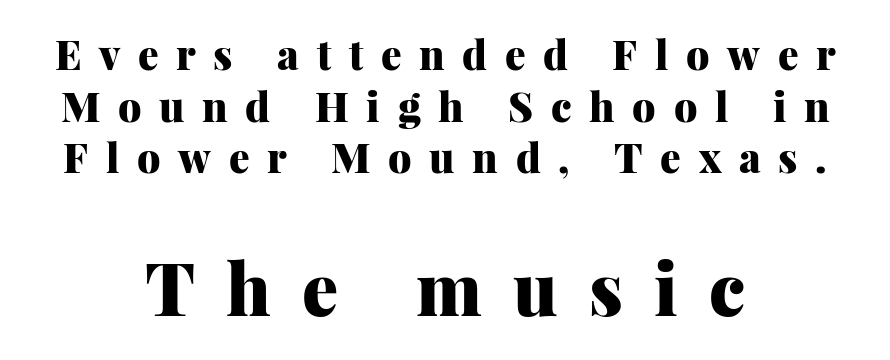
The image shows 72 px heavy serif type, upright; set centered, normal line spacing (1.26x), unusually wide letter spacing (+0.43 em), not underlined; the second (bottom) block is 1.76x larger; medium stroke contrast and a medium x-height.
